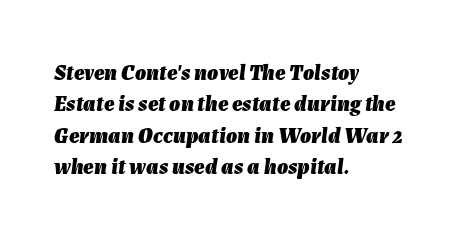
The image shows 22 px bold type, italic (leaning right); set left-aligned, normal line spacing (1.43x), normal letter spacing, not underlined.
